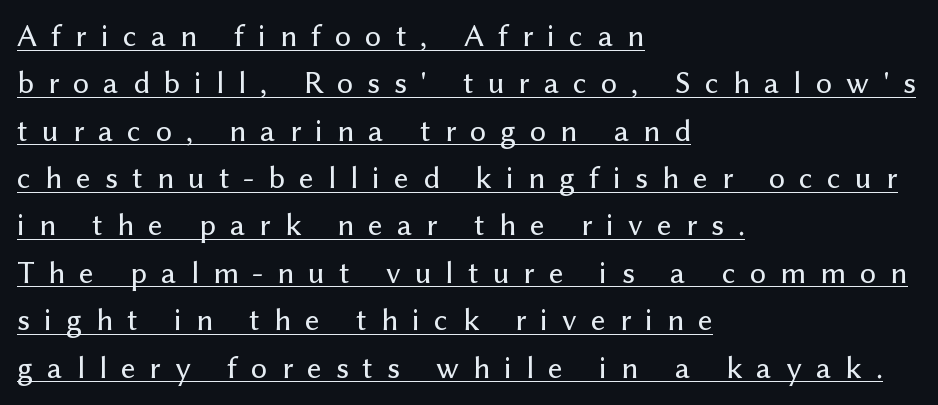
Posture: vertical. Stroke terminals: plain, sans-serif. A typesetter would call this proportional, since set widths differ per character. This sample carries an underscore along the baseline area. Layout note: lines flush left.
